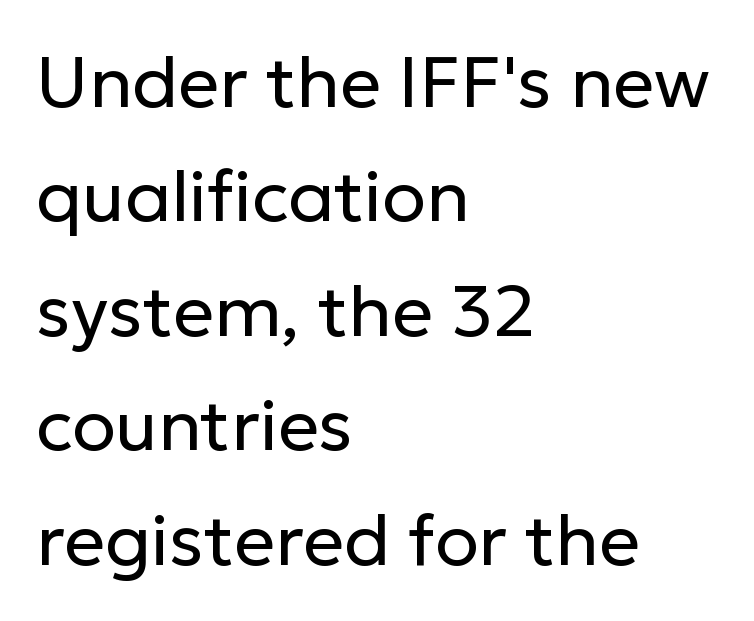
Unbolded letterforms with no extra heft. Rendered with straight, roman letterforms. The setting favours the left margin, as ordinary paragraphs usually do. The designer left line spacing at the default. The passage shown is typed in a proportional face where columns would drift.
